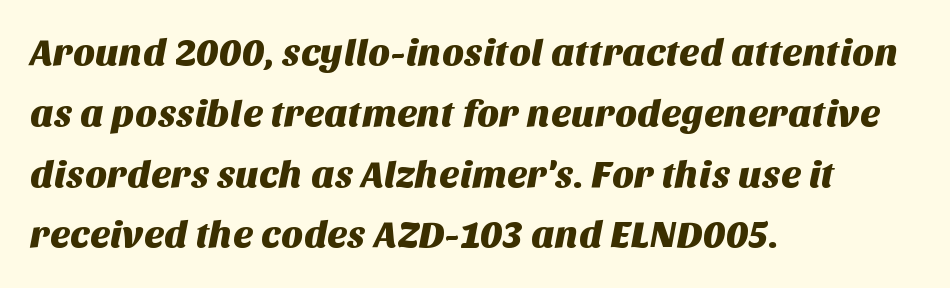
Q: Is the typeface a serif or a sans-serif typeface? A: Sans-serif.
Q: Is the text underlined? A: No.
Q: How is the paragraph aligned? A: Left-aligned.
Q: Is the spacing between letters normal or unusually wide? A: Normal.
Q: Is the spacing between lines tight, normal or loose? A: Normal.
Q: Width (condensed, normal, or wide)? A: Normal.
Q: Stroke contrast? A: Medium.
Q: x-height? A: Large.
Q: Monospaced? A: No.
